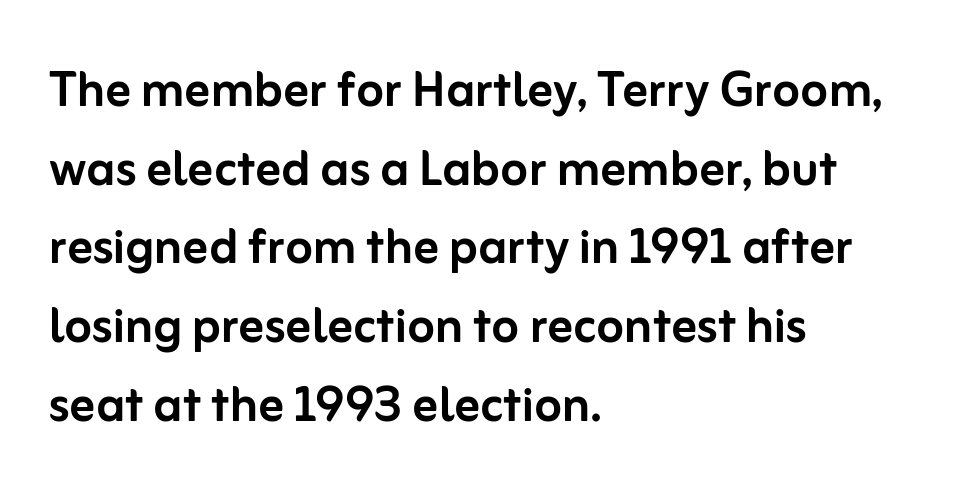
The image shows 63 px sans-serif type, upright; set left-aligned, normal line spacing (1.25x), normal letter spacing, not underlined; low stroke contrast and a medium x-height.
